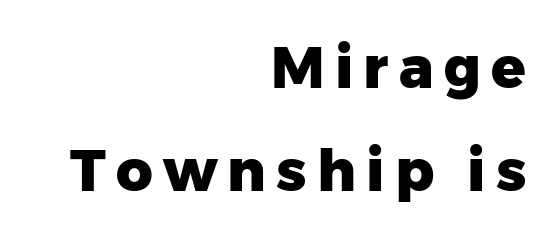
Caption: multi-line text, flush right, ragged left. Its strokes are broad and dark, the hallmark of bold type. The letters advance in unequal steps, a hallmark of proportional type. Rendered with straight, roman letterforms.
